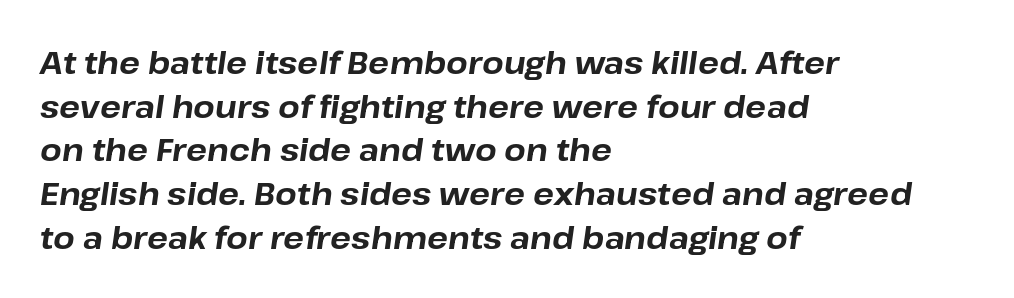
{"italic": "yes", "lean": "right", "slant_degrees": 8, "bold": "yes", "weight": "bold", "width": "normal", "stroke_contrast": "low", "x_height": "medium", "monospaced": "no", "underline": "no", "align": "left", "line_spacing": "normal", "line_spacing_ratio": 1.41, "letter_spacing": "normal", "letter_spacing_em": 0.0, "glyph_px": 31}
